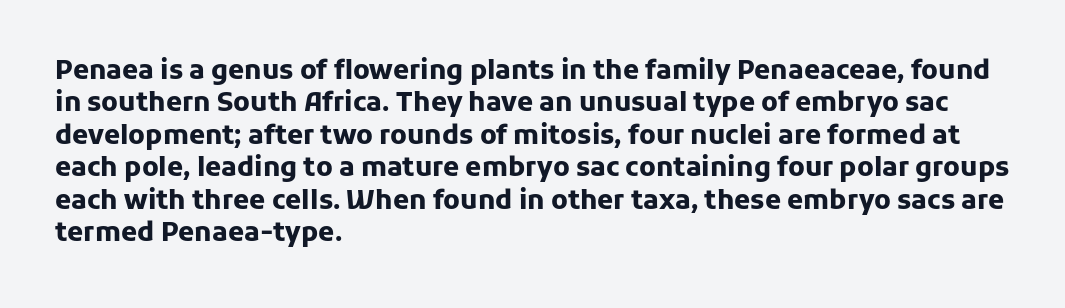
The image shows 26 px bold type, upright; set left-aligned, normal line spacing (1.25x), normal letter spacing, not underlined.
